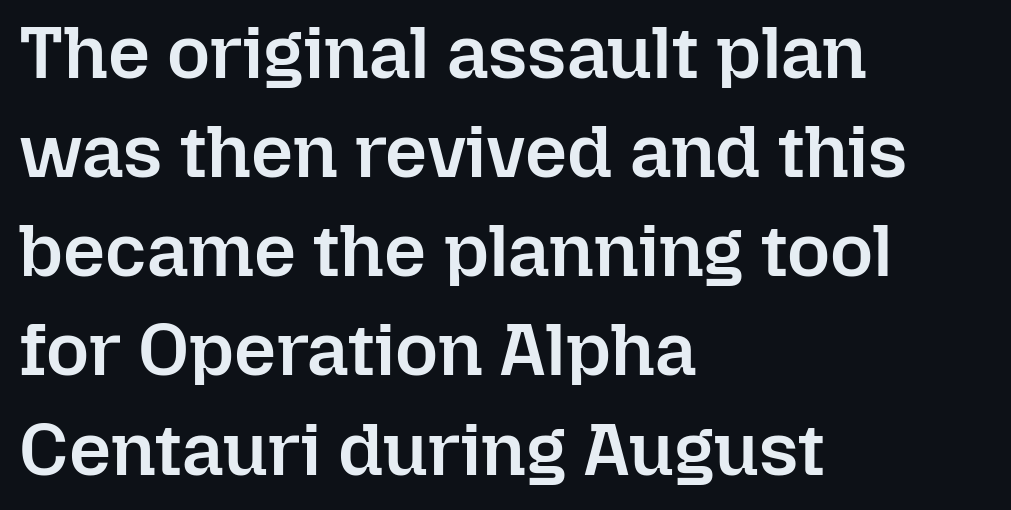
Q: Is the text bold? A: Semi-bold.
Q: Is the text italic (slanted)? A: No, it is upright.
Q: Is the text underlined? A: No.
Q: How is the paragraph aligned? A: Left-aligned.
Q: Is the spacing between letters normal or unusually wide? A: Normal.
Q: Is the spacing between lines tight, normal or loose? A: Normal.
Q: Width (condensed, normal, or wide)? A: Normal.
Q: Stroke contrast? A: Low.
Q: x-height? A: Medium.
Q: Monospaced? A: No.
